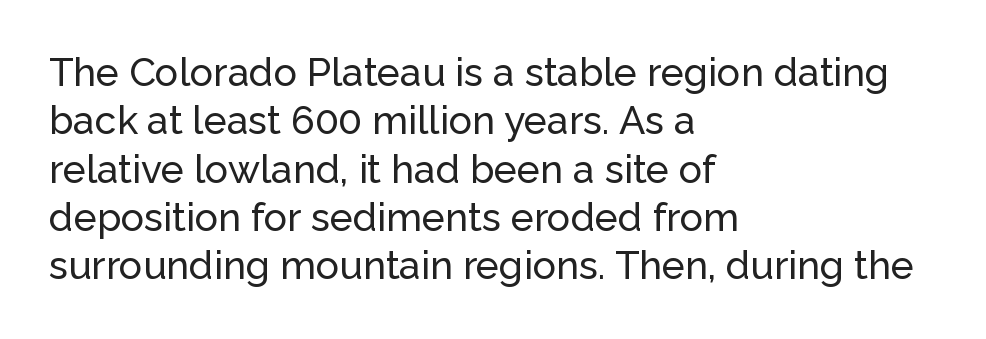
{"serif": "no", "italic": "no", "width": "normal", "stroke_contrast": "low", "x_height": "medium", "monospaced": "no", "underline": "no", "align": "left", "line_spacing_ratio": 1.24, "letter_spacing": "normal", "letter_spacing_em": 0.0, "glyph_px": 39}
